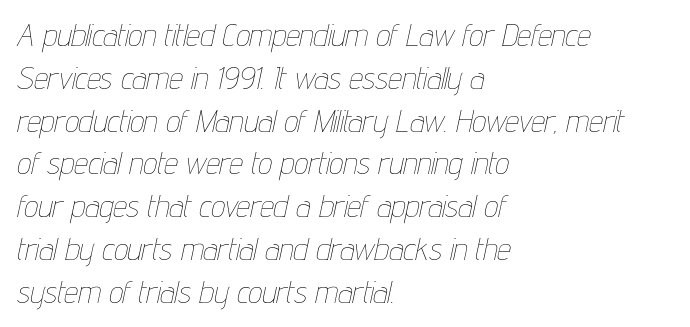
The image shows 31 px thin, condensed type, italic (leaning right); set left-aligned, normal line spacing (1.38x), normal letter spacing, not underlined; low stroke contrast and a medium x-height.
